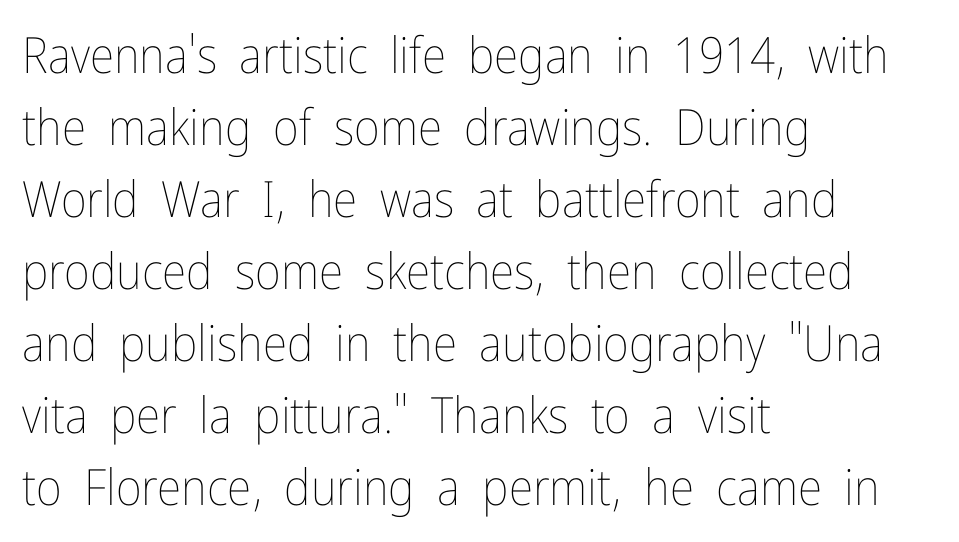
{"italic": "no", "bold": "no", "weight": "thin", "width": "condensed", "stroke_contrast": "low", "x_height": "medium", "monospaced": "no", "underline": "no", "align": "left", "line_spacing": "normal", "line_spacing_ratio": 1.44, "letter_spacing": "normal", "letter_spacing_em": 0.0, "glyph_px": 50}
